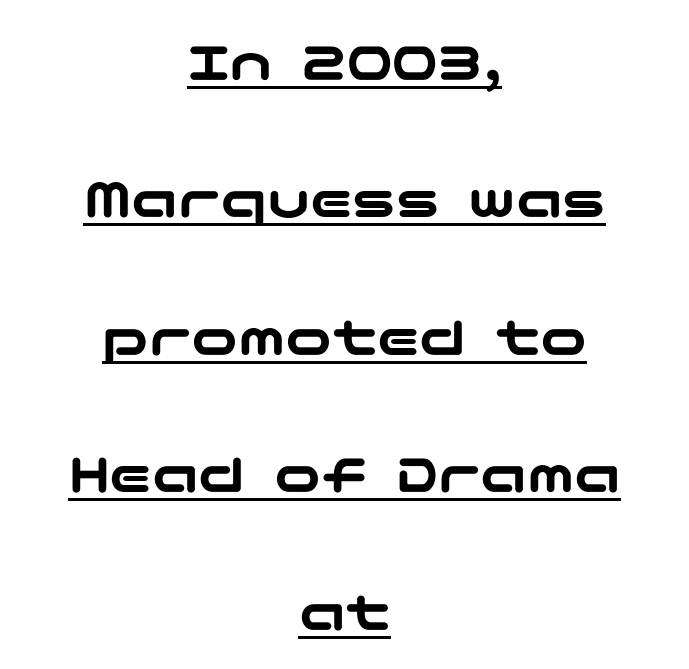
The image shows 58 px wide sans-serif type, upright; set centered, loose line spacing (2.37x), normal letter spacing, underlined; low stroke contrast and a medium x-height.
